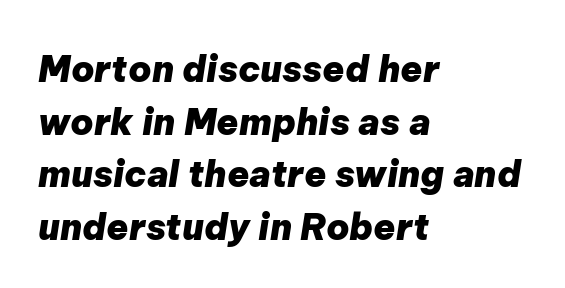
Q: Is the text bold? A: Yes.
Q: Is the text italic (slanted)? A: Yes, it leans right by about 9 degrees.
Q: Is the text underlined? A: No.
Q: How is the paragraph aligned? A: Left-aligned.
Q: Is the spacing between letters normal or unusually wide? A: Normal.
Q: Is the spacing between lines tight, normal or loose? A: Normal.
Q: Width (condensed, normal, or wide)? A: Normal.
Q: Stroke contrast? A: Low.
Q: x-height? A: Medium.
Q: Monospaced? A: No.
